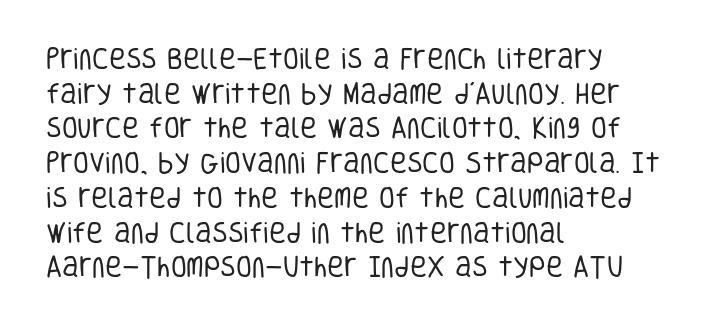
The image shows 23 px text type, upright; set left-aligned, normal line spacing (1.51x), normal letter spacing, not underlined.
